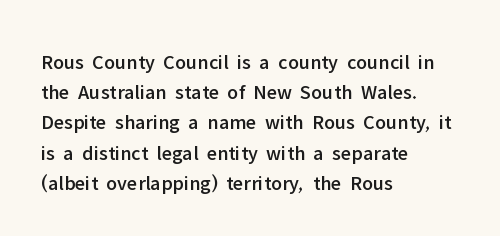
The image shows 21 px text type, upright; set left-aligned, normal line spacing (1.44x), normal letter spacing, not underlined.
